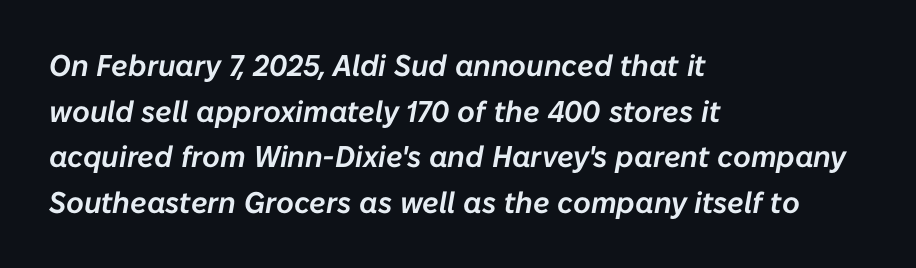
{"italic": "yes", "lean": "right", "slant_degrees": 10, "width": "normal", "stroke_contrast": "low", "x_height": "medium", "monospaced": "no", "underline": "no", "align": "left", "line_spacing": "normal", "line_spacing_ratio": 1.52, "letter_spacing": "normal", "letter_spacing_em": 0.0, "glyph_px": 30}
